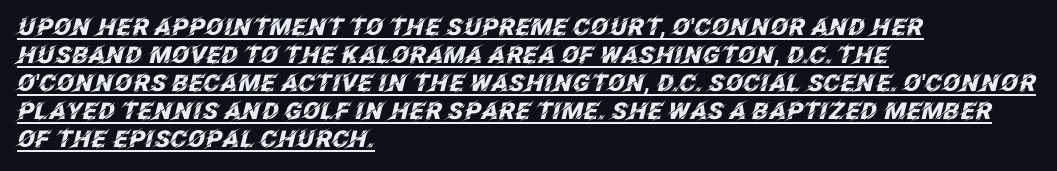
The image shows 23 px bold type, italic (leaning right); set left-aligned, line spacing 1.22x, normal letter spacing, underlined.
